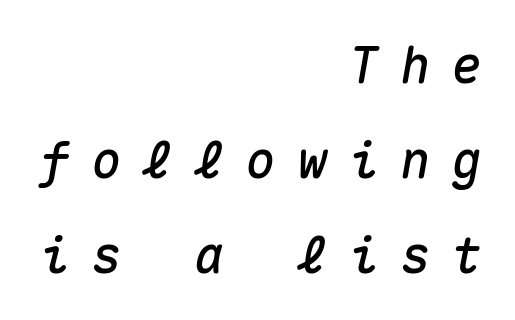
{"italic": "yes", "lean": "right", "slant_degrees": 10, "width": "normal", "stroke_contrast": "medium", "x_height": "medium", "monospaced": "yes", "underline": "no", "align": "right", "line_spacing": "loose", "line_spacing_ratio": 1.9, "letter_spacing": "wide", "letter_spacing_em": 0.43, "glyph_px": 50}
